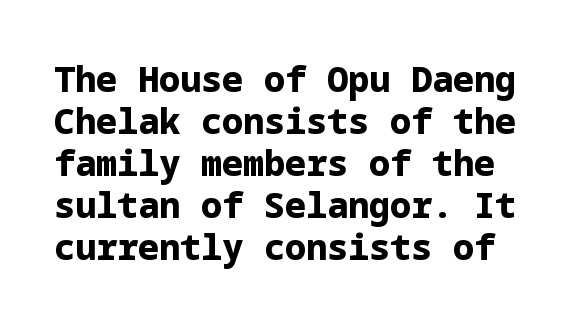
{"serif": "no", "italic": "no", "bold": "yes", "weight": "bold", "width": "normal", "stroke_contrast": "low", "x_height": "medium", "underline": "no", "line_spacing_ratio": 1.2, "letter_spacing": "normal", "letter_spacing_em": 0.0, "glyph_px": 35}
